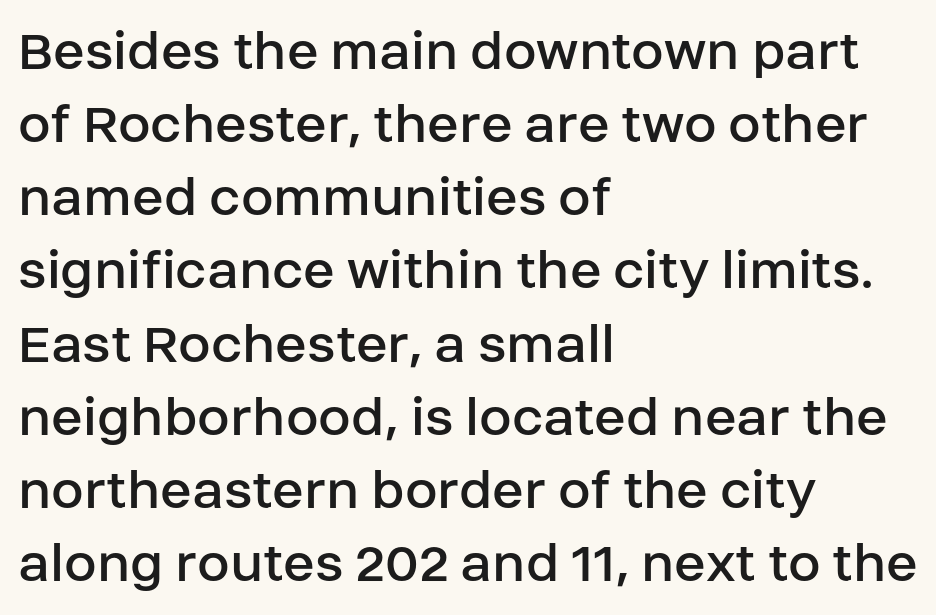
{"serif": "no", "italic": "no", "bold": "no", "weight": "regular", "width": "normal", "stroke_contrast": "low", "x_height": "large", "monospaced": "no", "underline": "no", "align": "left", "line_spacing_ratio": 1.24, "letter_spacing": "normal", "letter_spacing_em": 0.0, "glyph_px": 59}
